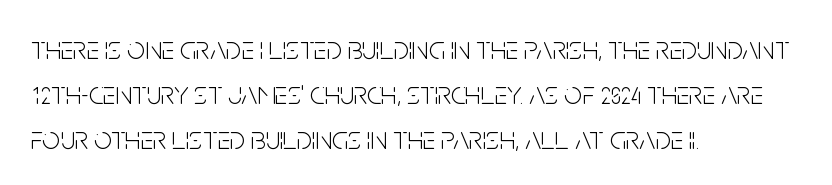
Q: Is the text bold? A: No.
Q: Is the text italic (slanted)? A: No, it is upright.
Q: Is the typeface a serif or a sans-serif typeface? A: Sans-serif.
Q: Is the text underlined? A: No.
Q: How is the paragraph aligned? A: Left-aligned.
Q: Is the spacing between letters normal or unusually wide? A: Normal.
Q: Is the spacing between lines tight, normal or loose? A: Normal.
Q: Width (condensed, normal, or wide)? A: Condensed.
Q: Stroke contrast? A: Low.
Q: x-height? A: Large.
Q: Monospaced? A: No.
